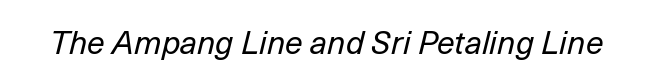
You could call the tracking neutral — neither tight nor loose. This sample uses an oblique cut, with every glyph tilted off the vertical. A bare baseline throughout the passage. The face used here is proportionally spaced, like ordinary book or web type.
